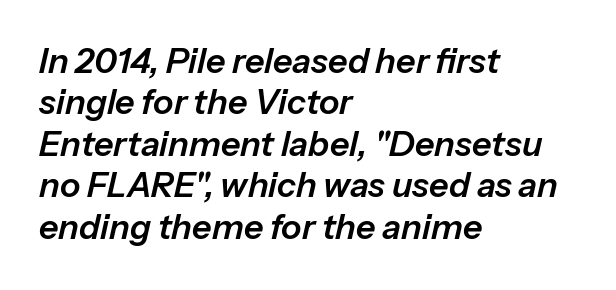
Q: Is the text italic (slanted)? A: Yes, it leans right by about 13 degrees.
Q: Is the text underlined? A: No.
Q: How is the paragraph aligned? A: Left-aligned.
Q: Is the spacing between letters normal or unusually wide? A: Normal.
Q: Width (condensed, normal, or wide)? A: Normal.
Q: Stroke contrast? A: Low.
Q: x-height? A: Medium.
Q: Monospaced? A: No.
